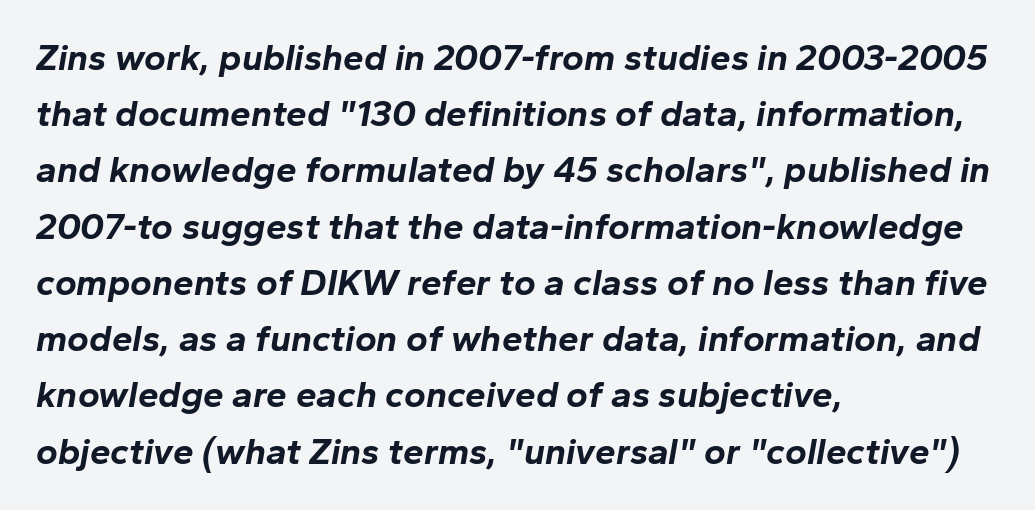
{"italic": "yes", "lean": "right", "slant_degrees": 10, "bold": "yes", "weight": "bold", "width": "normal", "stroke_contrast": "low", "x_height": "medium", "monospaced": "no", "underline": "no", "align": "left", "line_spacing": "normal", "line_spacing_ratio": 1.52, "letter_spacing": "normal", "letter_spacing_em": 0.0, "glyph_px": 37}
